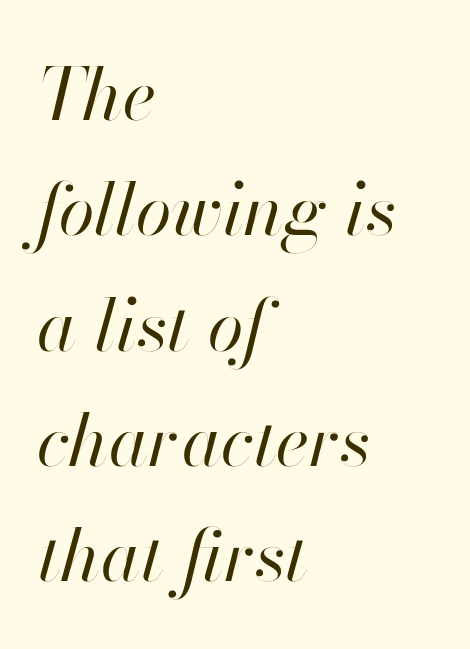
The font's italic variant was chosen for this text. Rows of type keep a routine distance in the vertical direction. A bare baseline throughout the passage. The typesetting does not lean heavy: it is not bold. Proportional: the letters do not fall into vertical columns.
